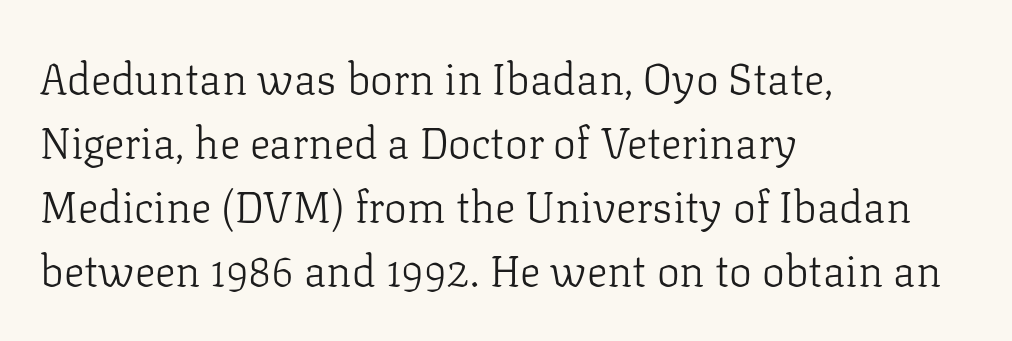
In terms of letterform style, serifs are clearly present. A typesetter would mark this as roman, not italic. Letter spacing: default. If you measured baseline to baseline, you'd find a middling distance.
